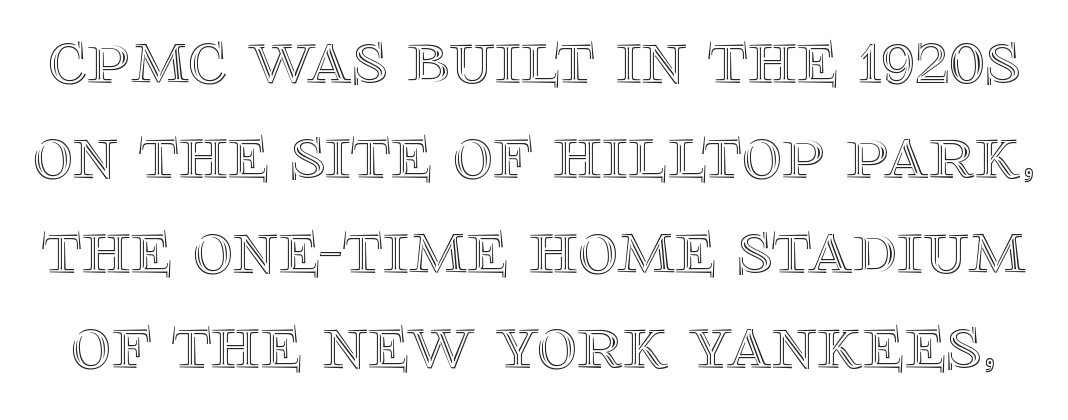
Vertical strokes here are truly vertical. The letters advance in unequal steps, a hallmark of proportional type. Compared with typical body copy, the letter spacing here is the same. Underline: absent.
